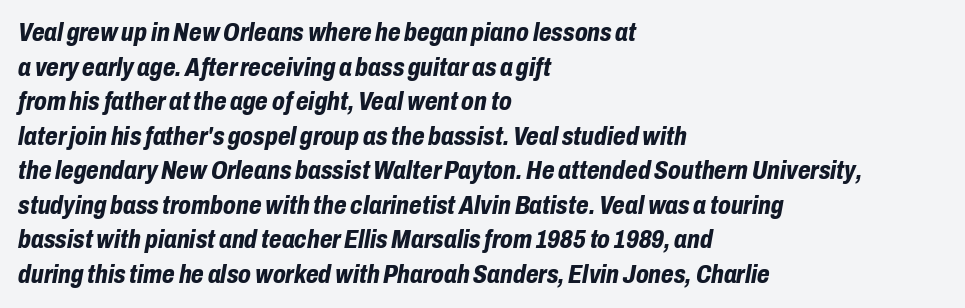
The image shows 26 px bold type, italic (leaning right); set left-aligned, normal line spacing (1.33x), normal letter spacing, not underlined.
